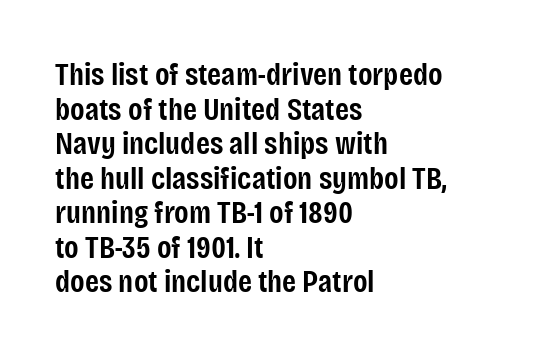
{"serif": "no", "italic": "no", "bold": "semi", "weight": "semibold", "width": "condensed", "stroke_contrast": "low", "x_height": "large", "monospaced": "no", "underline": "no", "align": "left", "line_spacing": "tight", "line_spacing_ratio": 1.08, "letter_spacing": "normal", "letter_spacing_em": 0.0, "glyph_px": 32}
